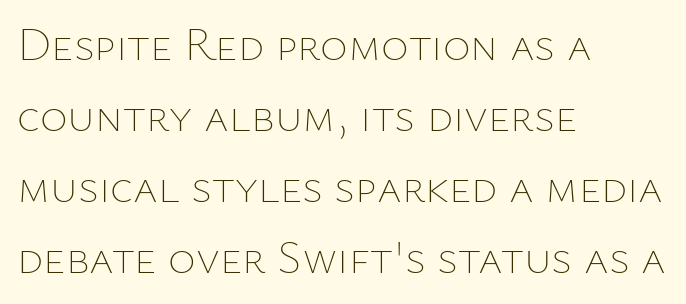
Q: Is the text bold? A: No.
Q: Is the text italic (slanted)? A: No, it is upright.
Q: Is the text underlined? A: No.
Q: How is the paragraph aligned? A: Left-aligned.
Q: Is the spacing between letters normal or unusually wide? A: Normal.
Q: Is the spacing between lines tight, normal or loose? A: Normal.
Q: Width (condensed, normal, or wide)? A: Normal.
Q: Stroke contrast? A: Low.
Q: x-height? A: Medium.
Q: Monospaced? A: No.
